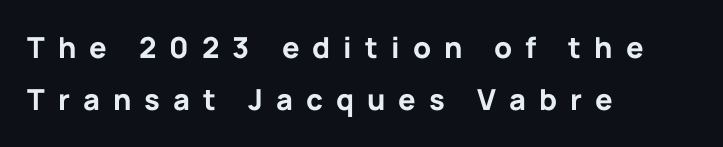
{"serif": "no", "italic": "no", "bold": "yes", "weight": "bold", "width": "normal", "stroke_contrast": "low", "x_height": "medium", "monospaced": "no", "underline": "no", "align": "left", "line_spacing_ratio": 1.8, "letter_spacing": "wide", "letter_spacing_em": 0.45, "glyph_px": 29}
